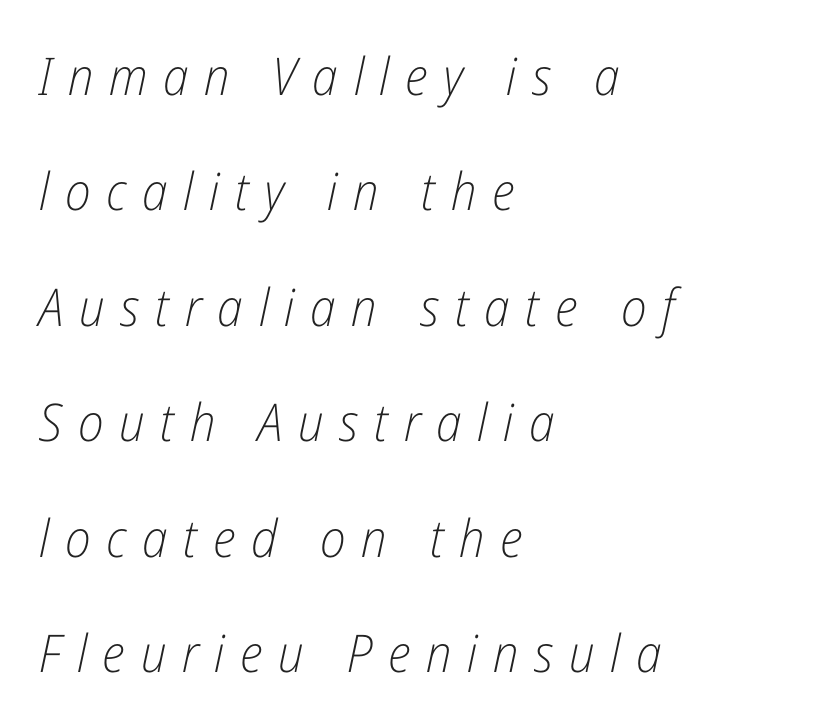
{"italic": "yes", "lean": "right", "slant_degrees": 12, "bold": "no", "weight": "light", "width": "condensed", "stroke_contrast": "low", "x_height": "medium", "monospaced": "no", "underline": "no", "align": "left", "line_spacing": "loose", "line_spacing_ratio": 2.22, "letter_spacing": "wide", "letter_spacing_em": 0.3, "glyph_px": 52}
